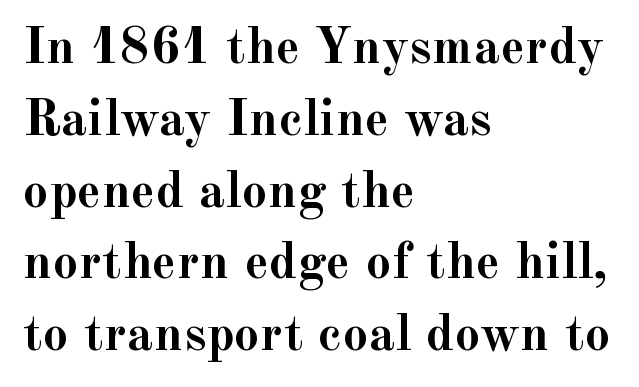
It's the straight-up-and-down kind of type. Proportional: the letters do not fall into vertical columns. Bare-footed words on every line. The letters are bold, with thick, heavy strokes. Notice how the passage keeps a crisp vertical edge on the left only.
